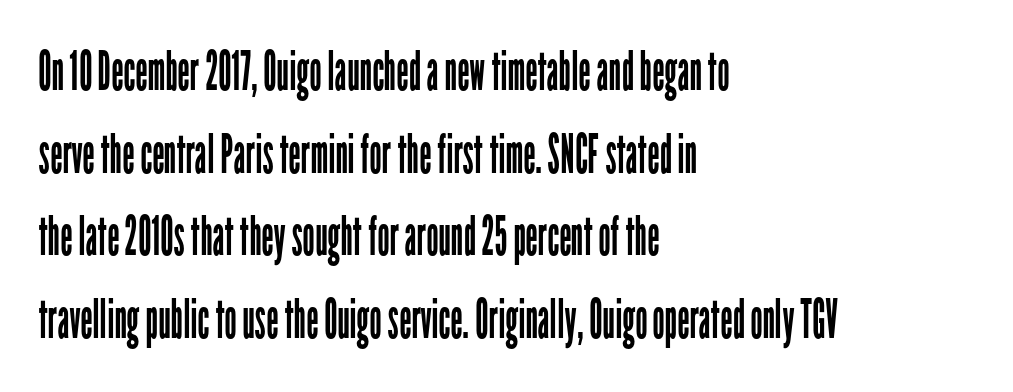
{"serif": "no", "italic": "no", "bold": "no", "weight": "regular", "width": "condensed", "stroke_contrast": "low", "x_height": "medium", "monospaced": "no", "underline": "no", "align": "left", "line_spacing": "normal", "line_spacing_ratio": 1.53, "letter_spacing": "normal", "letter_spacing_em": 0.0, "glyph_px": 54}
